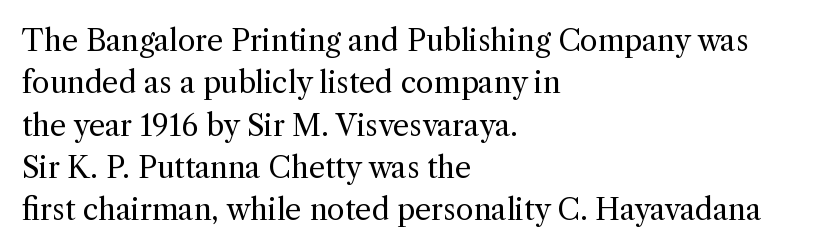
The image shows 29 px regular-weight serif type, upright; set left-aligned, normal line spacing (1.46x), normal letter spacing, not underlined; a medium x-height.
